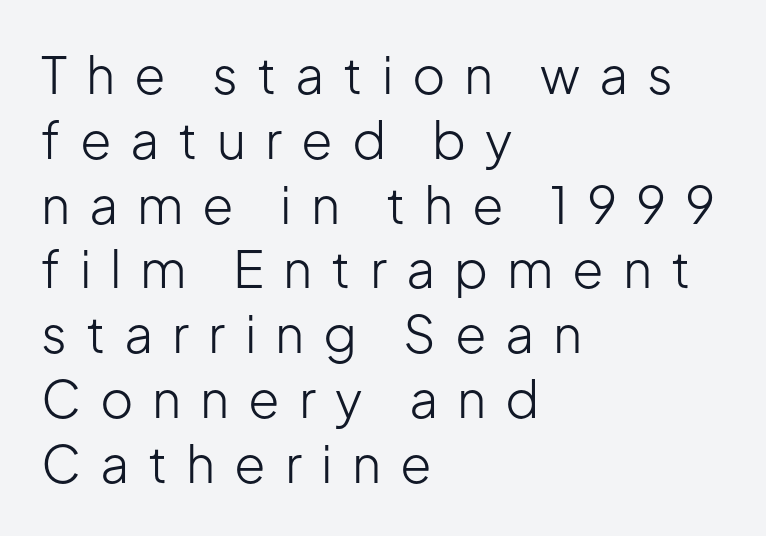
The image shows 51 px light sans-serif type, upright; set left-aligned, normal line spacing (1.27x), unusually wide letter spacing (+0.37 em), not underlined; low stroke contrast and a medium x-height.
